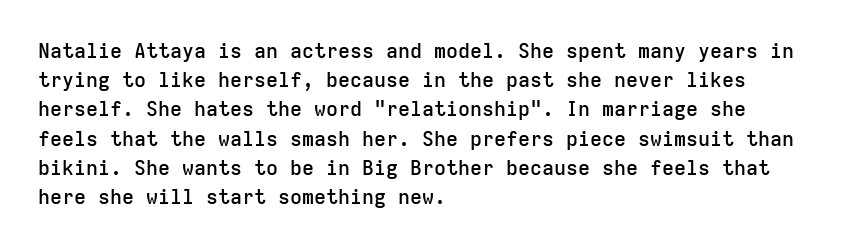
{"italic": "no", "bold": "semi", "underline": "no", "align": "left", "line_spacing": "normal", "line_spacing_ratio": 1.46, "letter_spacing": "normal", "letter_spacing_em": 0.0, "glyph_px": 20}
